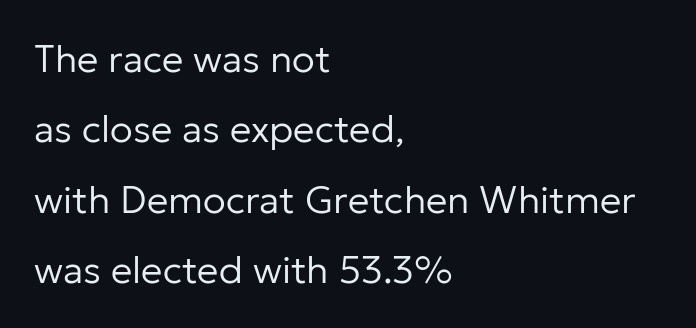
{"serif": "no", "italic": "no", "bold": "no", "weight": "regular", "width": "normal", "stroke_contrast": "low", "x_height": "medium", "monospaced": "no", "underline": "no", "align": "left", "line_spacing_ratio": 1.85, "letter_spacing": "normal", "letter_spacing_em": 0.0, "glyph_px": 38}
